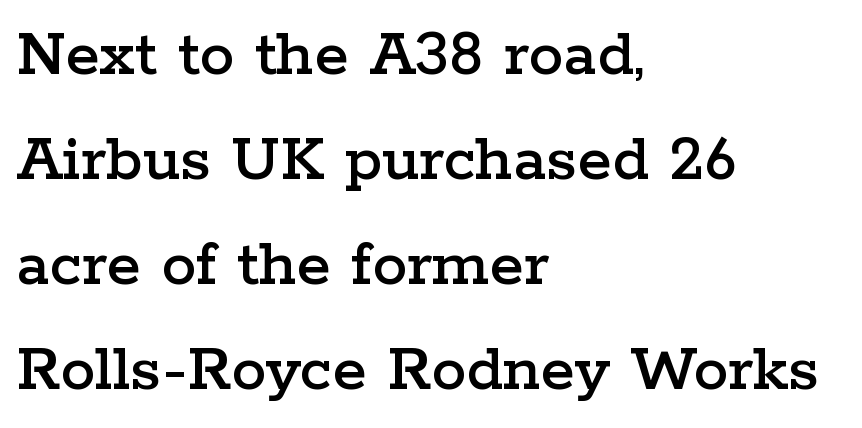
{"serif": "yes", "italic": "no", "width": "wide", "stroke_contrast": "low", "x_height": "medium", "monospaced": "no", "underline": "no", "align": "left", "line_spacing": "normal", "line_spacing_ratio": 1.5, "letter_spacing": "normal", "letter_spacing_em": 0.0, "glyph_px": 70}
